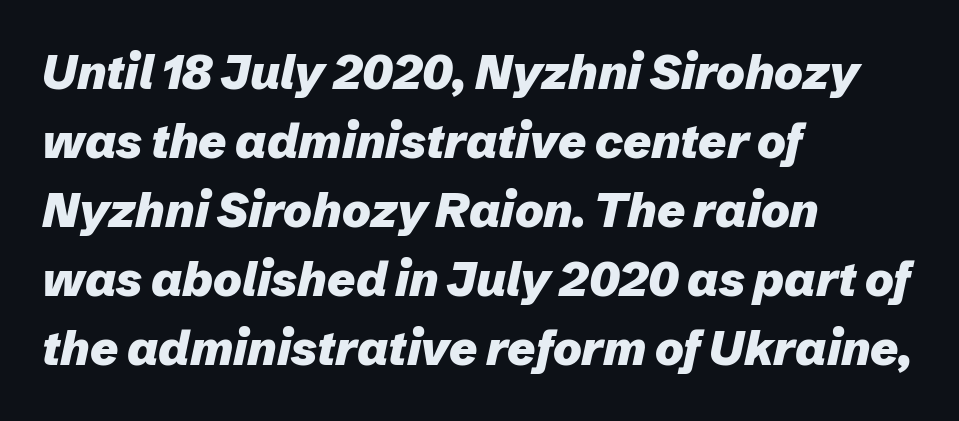
{"italic": "yes", "lean": "right", "slant_degrees": 12, "bold": "yes", "weight": "heavy", "width": "normal", "stroke_contrast": "low", "x_height": "medium", "monospaced": "no", "underline": "no", "align": "left", "line_spacing": "normal", "line_spacing_ratio": 1.44, "letter_spacing": "normal", "letter_spacing_em": 0.0, "glyph_px": 48}
